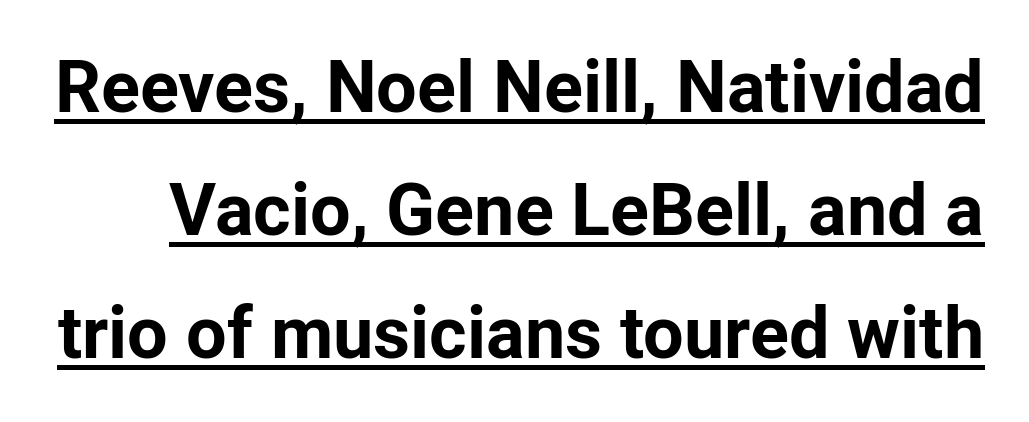
The image shows 72 px bold sans-serif type, upright; set line spacing 1.71x, normal letter spacing, underlined; low stroke contrast and a medium x-height.
